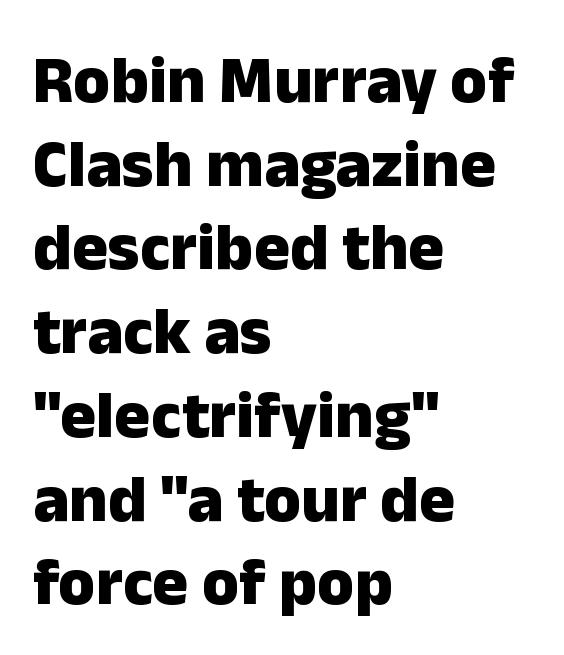
The space between consecutive lines is moderate. The space beneath each line is pristine and unruled. The axis of the letterforms is exactly vertical. Strong, thick strokes mark this as bold type.
